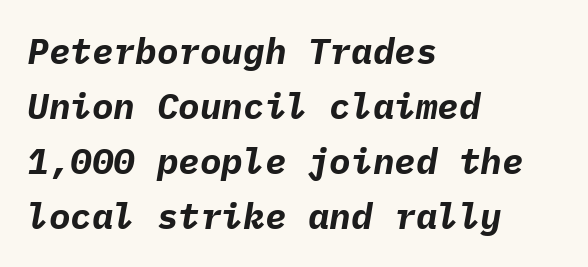
{"italic": "yes", "lean": "right", "slant_degrees": 9, "bold": "yes", "weight": "bold", "width": "normal", "stroke_contrast": "low", "x_height": "medium", "monospaced": "yes", "underline": "no", "align": "left", "line_spacing": "normal", "line_spacing_ratio": 1.53, "letter_spacing": "normal", "letter_spacing_em": 0.0, "glyph_px": 36}
